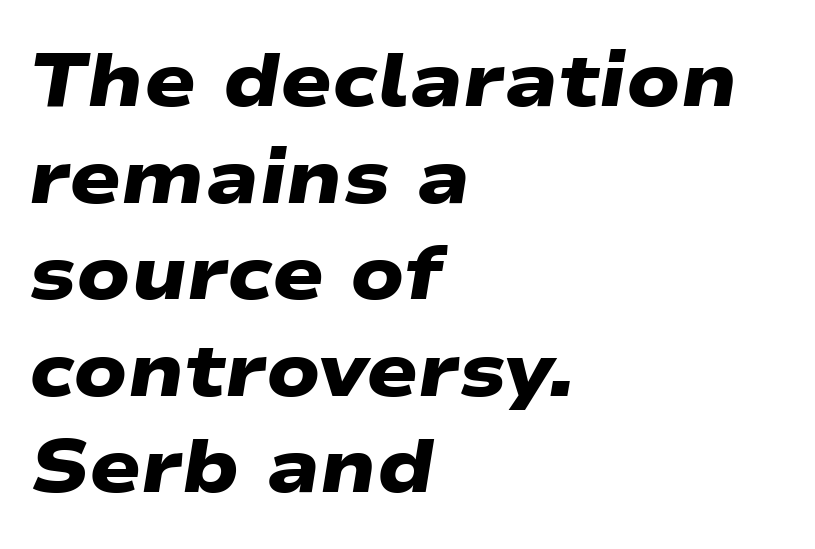
These lines sit exactly where default settings would place them. The strokes are fattened all the way to bold. The line texture is even and compact thanks to regular tracking. The designer went with a sans here, leaving each stem footless.
